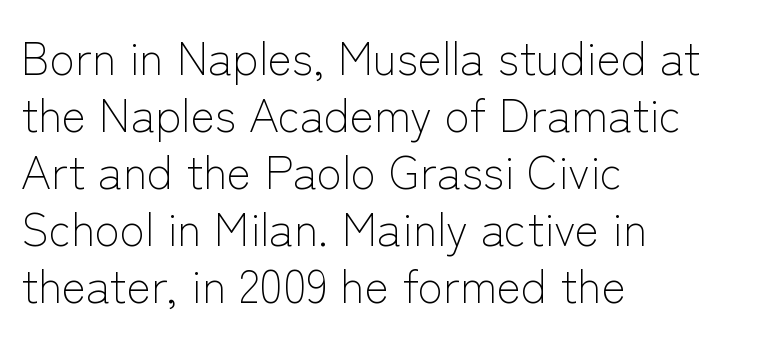
Q: Is the text bold? A: No.
Q: Is the text italic (slanted)? A: No, it is upright.
Q: Is the typeface a serif or a sans-serif typeface? A: Sans-serif.
Q: Is the text underlined? A: No.
Q: How is the paragraph aligned? A: Left-aligned.
Q: Is the spacing between letters normal or unusually wide? A: Normal.
Q: Width (condensed, normal, or wide)? A: Normal.
Q: Stroke contrast? A: Low.
Q: x-height? A: Medium.
Q: Monospaced? A: No.
